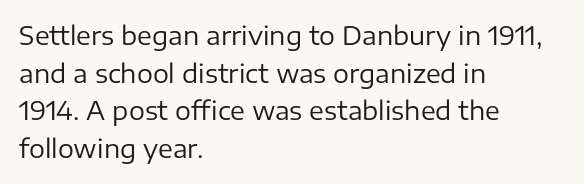
{"italic": "no", "bold": "no", "underline": "no", "align": "left", "line_spacing": "normal", "line_spacing_ratio": 1.51, "letter_spacing": "normal", "letter_spacing_em": 0.0, "glyph_px": 25}
